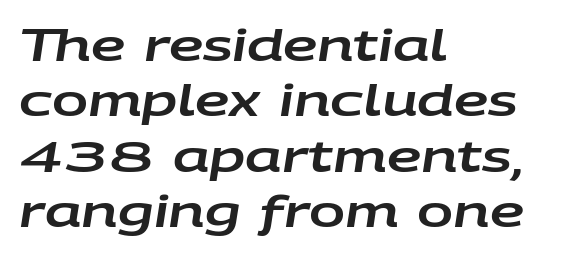
Q: Is the text italic (slanted)? A: Yes, it leans right by about 9 degrees.
Q: Is the text underlined? A: No.
Q: How is the paragraph aligned? A: Left-aligned.
Q: Is the spacing between letters normal or unusually wide? A: Normal.
Q: Is the spacing between lines tight, normal or loose? A: Normal.
Q: Width (condensed, normal, or wide)? A: Wide.
Q: Stroke contrast? A: Low.
Q: x-height? A: Large.
Q: Monospaced? A: No.
